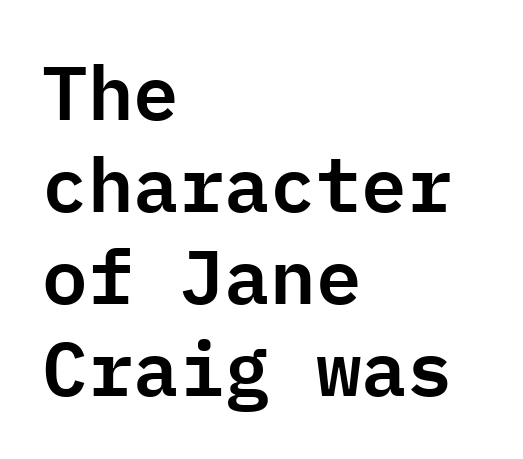
{"serif": "no", "italic": "no", "width": "normal", "stroke_contrast": "low", "x_height": "medium", "monospaced": "yes", "underline": "no", "align": "left", "line_spacing_ratio": 1.21, "letter_spacing": "normal", "letter_spacing_em": 0.0, "glyph_px": 76}
